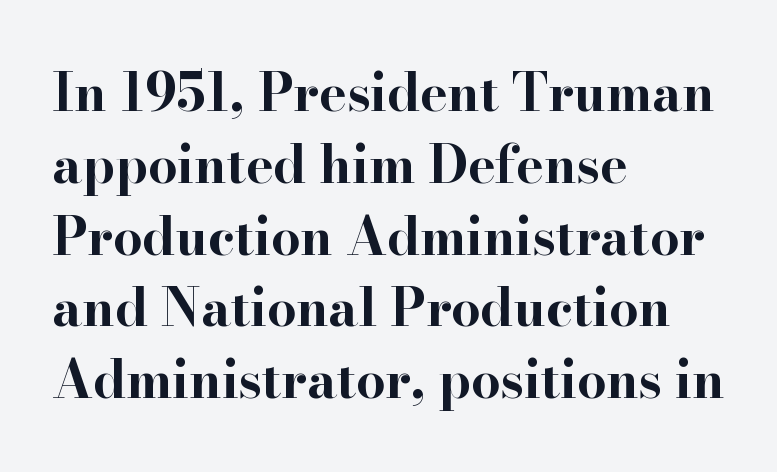
Does the copy run flush right? No — it runs flush left. When letters stand straight like this, we call the style roman or upright. The specimen omits any rule beneath the text block's lines. Tracking here is standard; glyphs follow each other at the usual distance. The letters advance in unequal steps, a hallmark of proportional type.
